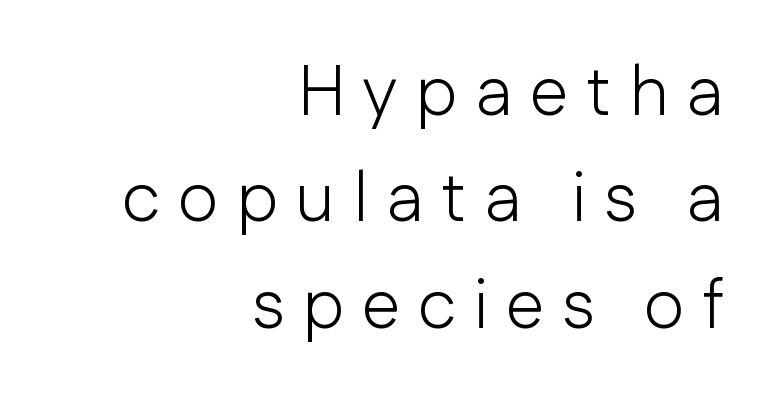
Q: Is the text bold? A: No.
Q: Is the text italic (slanted)? A: No, it is upright.
Q: Is the typeface a serif or a sans-serif typeface? A: Sans-serif.
Q: Is the text underlined? A: No.
Q: How is the paragraph aligned? A: Right-aligned.
Q: Is the spacing between letters normal or unusually wide? A: Unusually wide.
Q: Is the spacing between lines tight, normal or loose? A: Normal.
Q: Width (condensed, normal, or wide)? A: Normal.
Q: Stroke contrast? A: Low.
Q: x-height? A: Medium.
Q: Monospaced? A: No.
